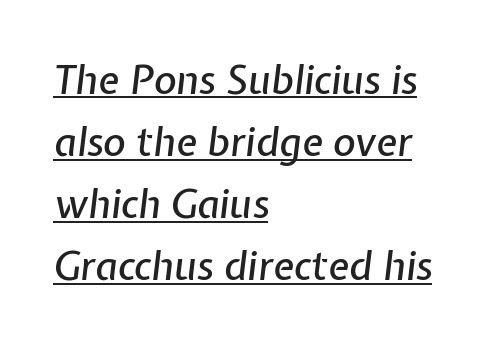
{"italic": "yes", "lean": "right", "slant_degrees": 7, "width": "normal", "stroke_contrast": "low", "x_height": "medium", "monospaced": "no", "underline": "yes", "align": "left", "line_spacing": "normal", "line_spacing_ratio": 1.59, "letter_spacing": "normal", "letter_spacing_em": 0.0, "glyph_px": 39}
